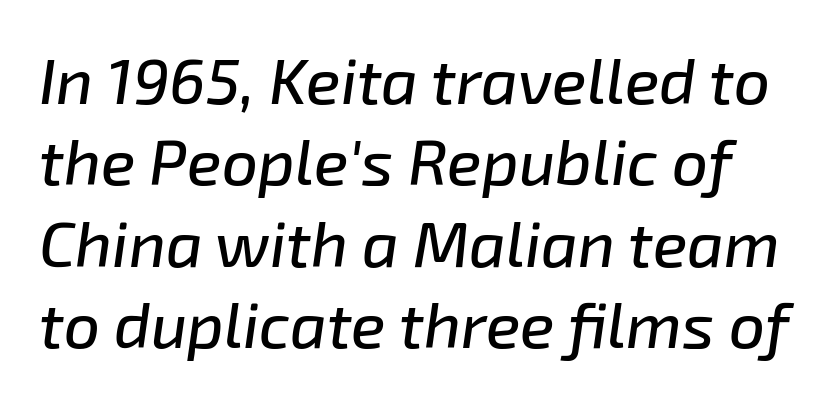
Q: Is the text italic (slanted)? A: Yes, it leans right by about 8 degrees.
Q: Is the text underlined? A: No.
Q: Is the spacing between letters normal or unusually wide? A: Normal.
Q: Is the spacing between lines tight, normal or loose? A: Normal.
Q: Width (condensed, normal, or wide)? A: Normal.
Q: Stroke contrast? A: Low.
Q: x-height? A: Medium.
Q: Monospaced? A: No.
